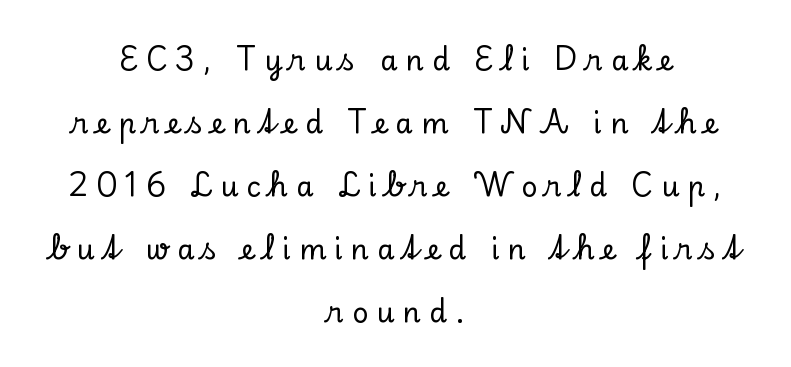
Is this a fixed-width face? No — the glyphs have proportional, varying widths. Teacher's note: observe the equal gaps on both sides — that is centered alignment. Here the glyphs are tracked loosely, breaking word shapes into spaced letters. Successive baselines arrive slowly, with a big drop between each. The strip under each line holds only bare page.
